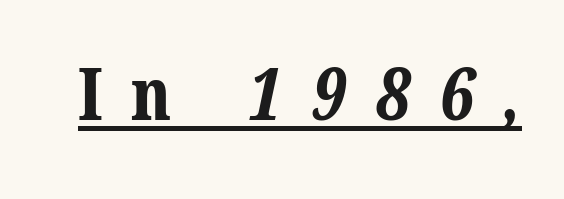
The image shows 72 px bold serif type; set unusually wide letter spacing (+0.39 em), underlined; medium stroke contrast and a medium x-height.
